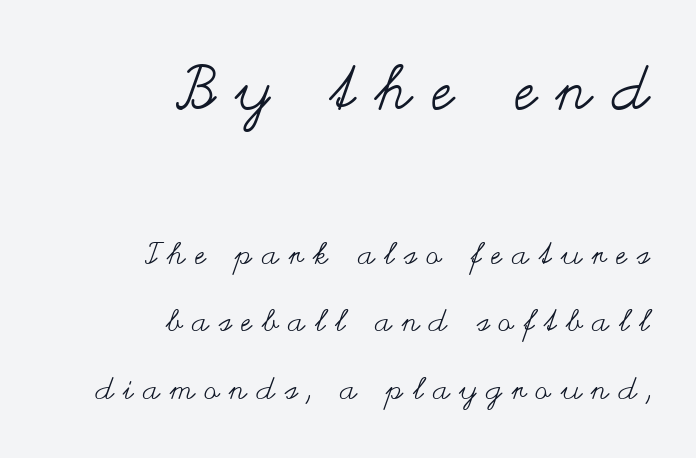
Q: Is the text bold? A: No.
Q: Is the text italic (slanted)? A: Yes.
Q: Is the text underlined? A: No.
Q: How is the paragraph aligned? A: Right-aligned.
Q: Is the spacing between letters normal or unusually wide? A: Unusually wide.
Q: Is the spacing between lines tight, normal or loose? A: Loose.
Q: Which block of text is set in a larger size, the first (top) or the second (bottom)? A: The first (top) one.
Q: Width (condensed, normal, or wide)? A: Wide.
Q: Stroke contrast? A: Medium.
Q: x-height? A: Small.
Q: Monospaced? A: No.
